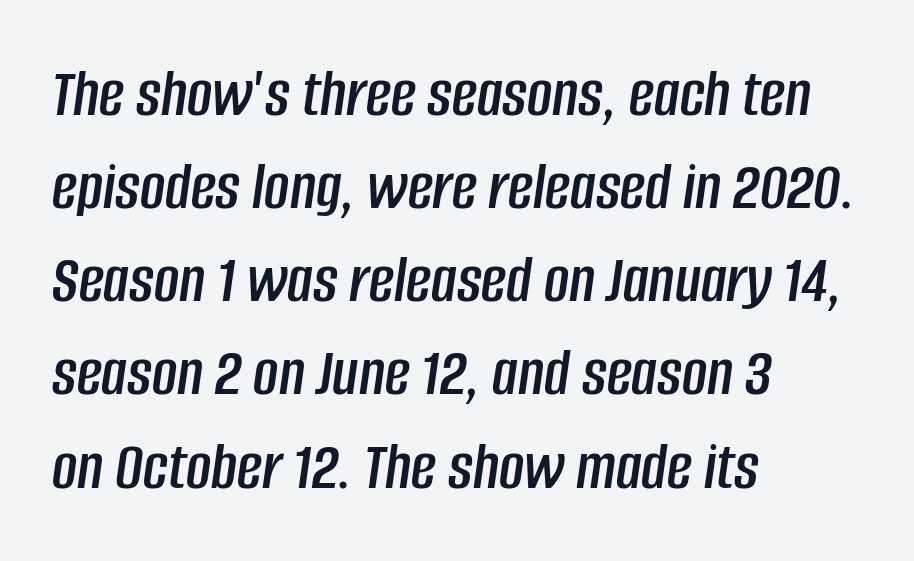
What stands out about the letter spacing? Nothing — it is the standard amount. Each new line begins a customary step beneath the previous one. The rendering anchors every line to the left-hand side. You could not count columns in this text — the font is proportionally spaced. The glyphs are unaccompanied by any horizontal stroke below them.
